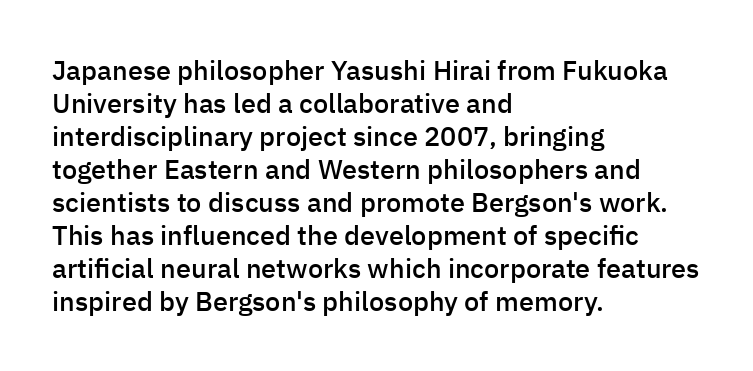
The image shows 27 px text type, upright; set left-aligned, line spacing 1.22x, normal letter spacing, not underlined.
